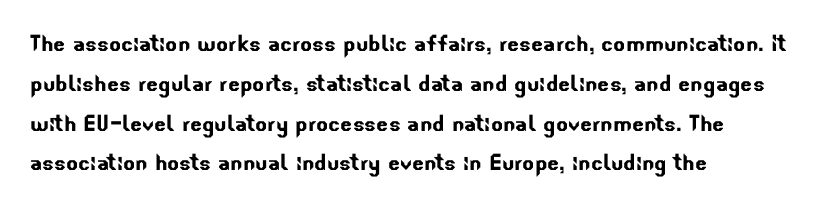
{"serif": "no", "width": "normal", "stroke_contrast": "low", "x_height": "small", "monospaced": "no", "underline": "no", "align": "left", "line_spacing": "normal", "line_spacing_ratio": 1.42, "letter_spacing": "normal", "letter_spacing_em": 0.0, "glyph_px": 28}
